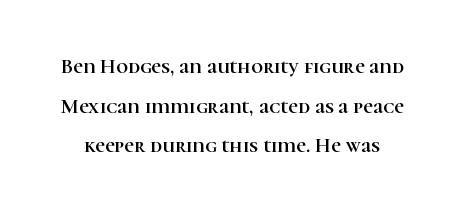
{"italic": "no", "underline": "no", "line_spacing_ratio": 1.89, "letter_spacing": "normal", "letter_spacing_em": 0.0, "glyph_px": 21}
